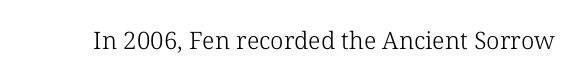
Q: Is the text bold? A: No.
Q: Is the text italic (slanted)? A: No, it is upright.
Q: Is the text underlined? A: No.
Q: Is the spacing between letters normal or unusually wide? A: Normal.
